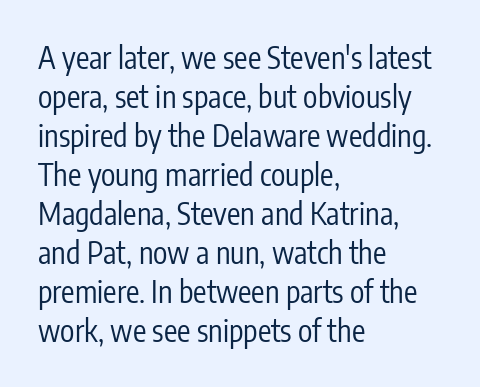
{"serif": "no", "italic": "no", "bold": "no", "weight": "regular", "width": "condensed", "stroke_contrast": "low", "x_height": "medium", "monospaced": "no", "underline": "no", "align": "left", "line_spacing": "normal", "line_spacing_ratio": 1.3, "letter_spacing": "normal", "letter_spacing_em": 0.0, "glyph_px": 30}
